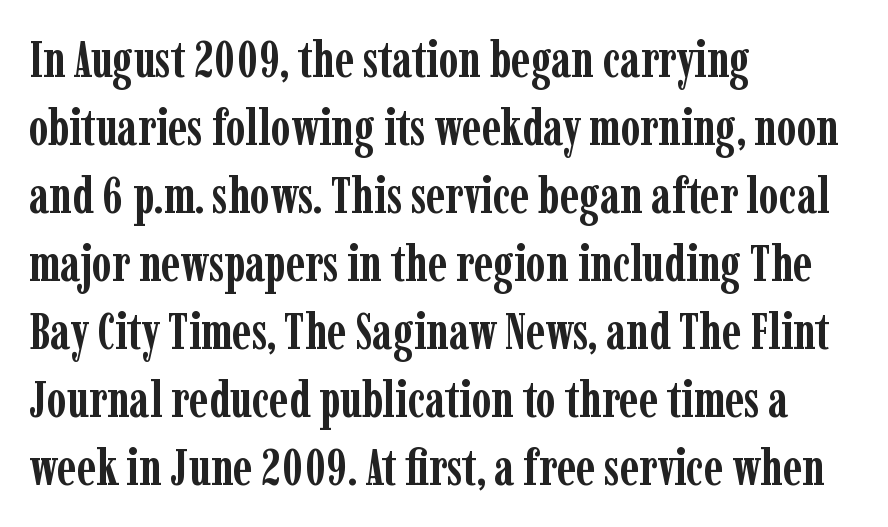
The image shows 50 px semibold, condensed serif type, upright; set left-aligned, normal line spacing (1.36x), normal letter spacing, not underlined; low stroke contrast and a medium x-height.
